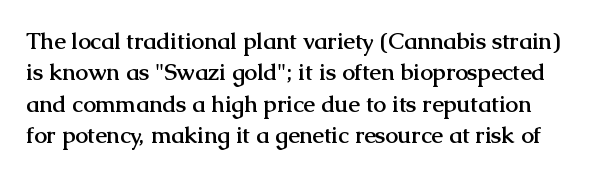
The image shows 23 px bold type, upright; set normal line spacing (1.36x), normal letter spacing, not underlined.
